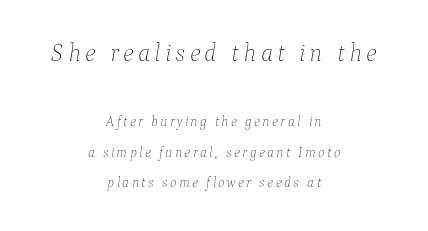
The image shows 25 px text type, italic (leaning right); set centered, loose line spacing (2.17x), not underlined; the first (top) block is 1.79x larger.
